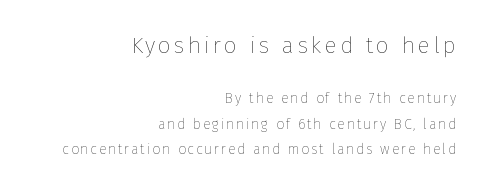
Q: Is the text bold? A: No.
Q: Is the text italic (slanted)? A: No, it is upright.
Q: Is the text underlined? A: No.
Q: How is the paragraph aligned? A: Right-aligned.
Q: Which block of text is set in a larger size, the first (top) or the second (bottom)? A: The first (top) one.
